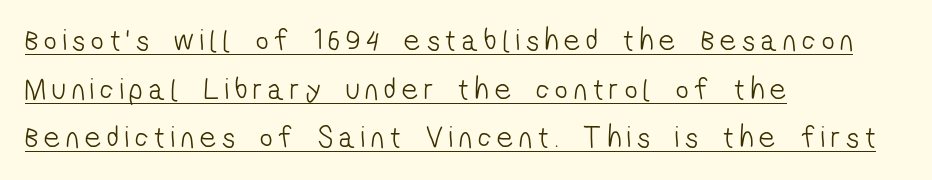
The image shows 31 px light, condensed sans-serif type; set left-aligned, normal line spacing (1.57x), unusually wide letter spacing (+0.2 em), underlined; low stroke contrast and a medium x-height.
